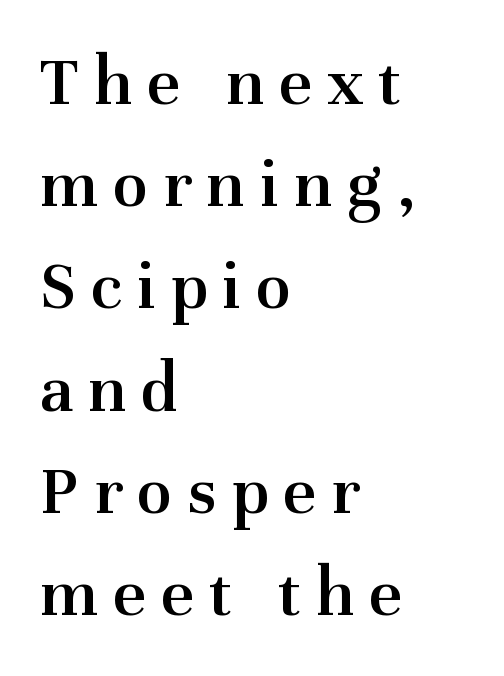
{"serif": "yes", "italic": "no", "bold": "semi", "weight": "semibold", "width": "normal", "stroke_contrast": "medium", "x_height": "medium", "monospaced": "no", "underline": "no", "align": "left", "line_spacing": "normal", "line_spacing_ratio": 1.42, "letter_spacing": "wide", "letter_spacing_em": 0.21, "glyph_px": 72}
